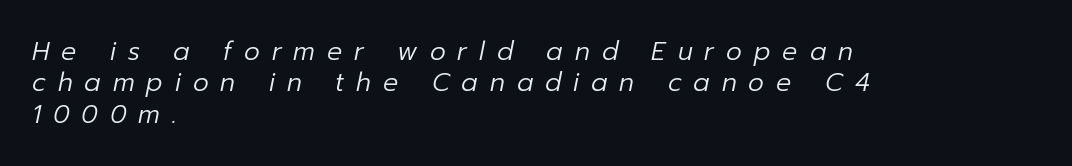
{"italic": "yes", "lean": "right", "slant_degrees": 12, "bold": "no", "underline": "no", "align": "left", "line_spacing": "normal", "line_spacing_ratio": 1.26, "letter_spacing": "wide", "letter_spacing_em": 0.48, "glyph_px": 25}
